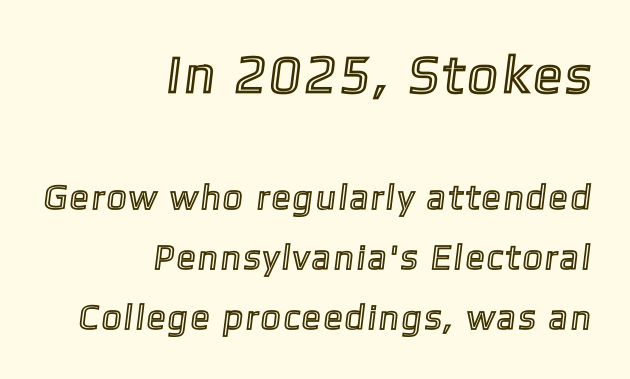
The image shows 53 px condensed type; set right-aligned, line spacing 1.72x, not underlined; the first (top) block is 1.51x larger; a medium x-height.
